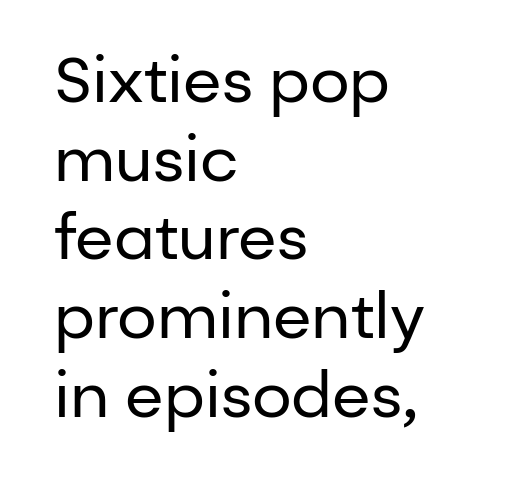
The image shows 63 px regular-weight sans-serif type, upright; set left-aligned, normal line spacing (1.25x), normal letter spacing, not underlined; low stroke contrast and a medium x-height.
